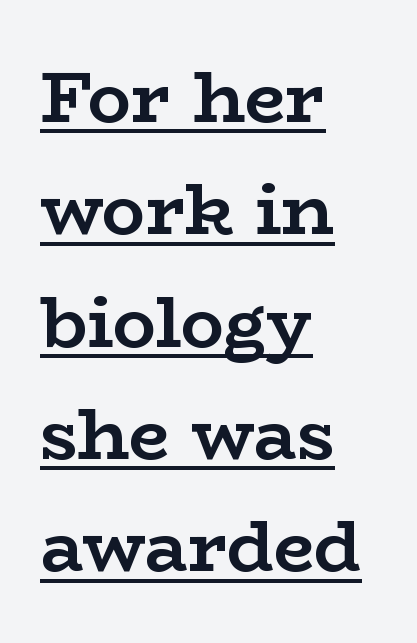
{"serif": "yes", "italic": "no", "bold": "yes", "weight": "semibold", "width": "wide", "stroke_contrast": "low", "x_height": "medium", "monospaced": "no", "underline": "yes", "align": "left", "line_spacing": "normal", "line_spacing_ratio": 1.56, "letter_spacing": "normal", "letter_spacing_em": 0.0, "glyph_px": 72}
